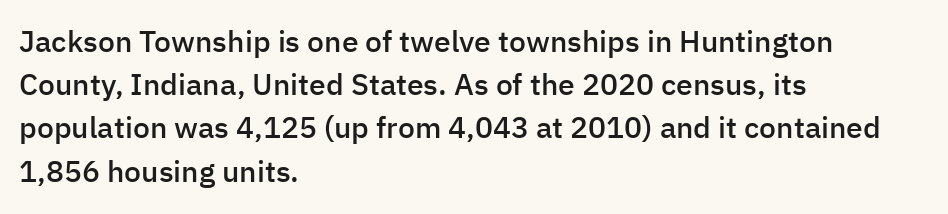
The image shows 30 px semibold sans-serif type, upright; set left-aligned, normal line spacing (1.44x), normal letter spacing, not underlined; low stroke contrast and a medium x-height.
